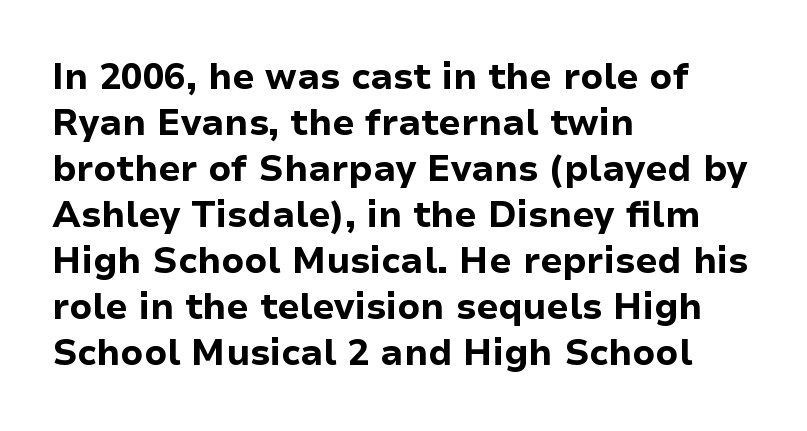
Q: Is the text bold? A: Yes.
Q: Is the text italic (slanted)? A: No, it is upright.
Q: Is the typeface a serif or a sans-serif typeface? A: Sans-serif.
Q: Is the text underlined? A: No.
Q: How is the paragraph aligned? A: Left-aligned.
Q: Is the spacing between letters normal or unusually wide? A: Normal.
Q: Is the spacing between lines tight, normal or loose? A: Normal.
Q: Width (condensed, normal, or wide)? A: Normal.
Q: Stroke contrast? A: Low.
Q: x-height? A: Medium.
Q: Monospaced? A: No.
